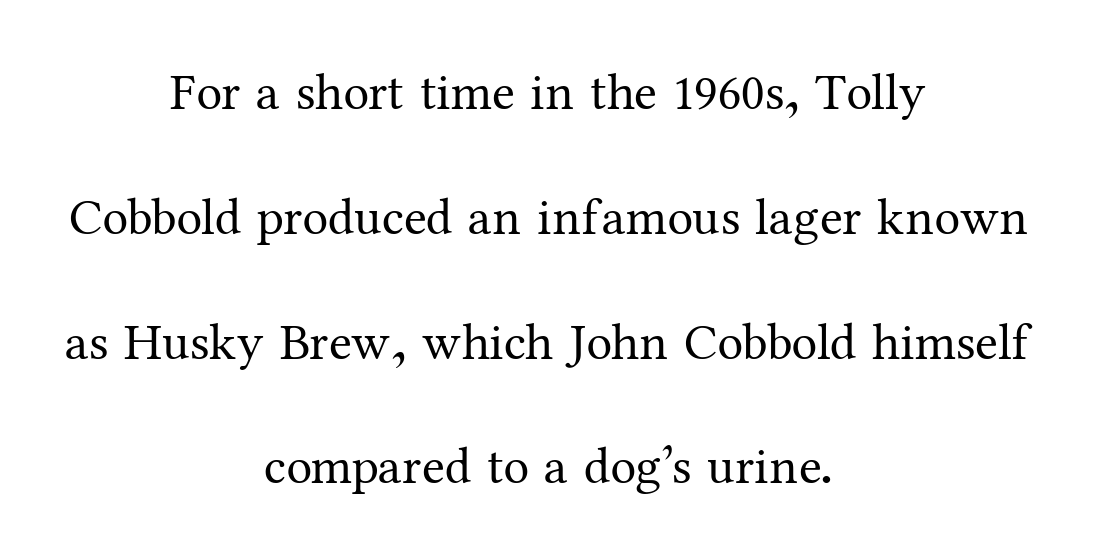
{"serif": "yes", "italic": "no", "bold": "no", "weight": "regular", "width": "normal", "stroke_contrast": "medium", "x_height": "medium", "monospaced": "no", "underline": "no", "align": "center", "line_spacing": "loose", "line_spacing_ratio": 2.4, "letter_spacing": "normal", "letter_spacing_em": 0.0, "glyph_px": 52}
